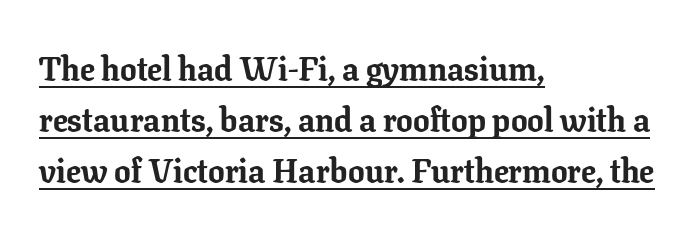
Each glyph is drawn with heavy, bold strokes. Baseline-to-baseline distance is the conventional proportion of letter height. Notice how the passage keeps a crisp vertical edge on the left only. Proportional: the letters do not fall into vertical columns. I'd call this a serif setting — the letters wear small feet. Emphasis is given by a line drawn under the lettering.
